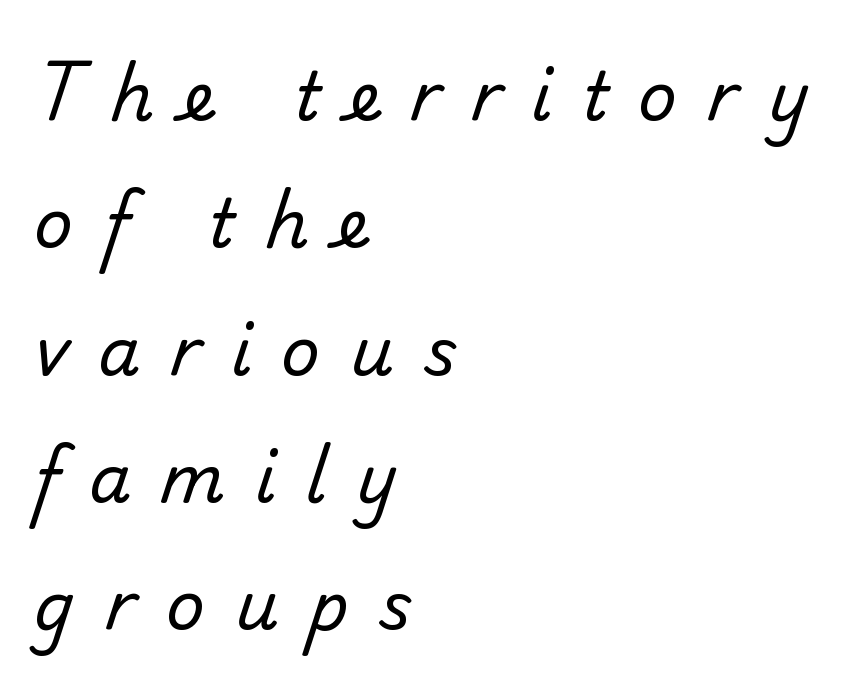
The image shows 67 px regular-weight sans-serif type; set left-aligned, loose line spacing (1.9x), unusually wide letter spacing (+0.45 em), not underlined; low stroke contrast and a small x-height.
